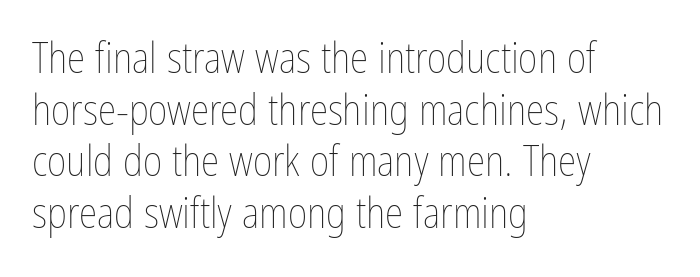
The image shows 42 px thin, condensed type, upright; set left-aligned, line spacing 1.23x, normal letter spacing, not underlined; low stroke contrast and a medium x-height.
